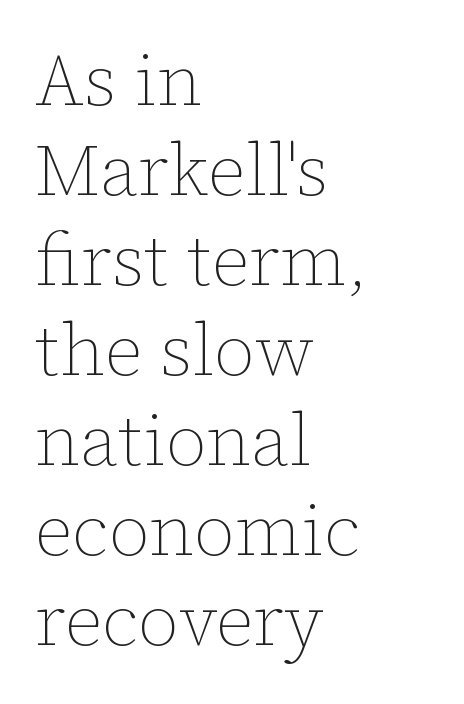
The typesetting does not lean heavy: it is not bold. Short note: letters normally spaced. Quick note: underline off. Honestly, the row spacing looks completely unremarkable. Is there any slant? The stems are plumb. Leftover space on each line is placed entirely after the last word.
